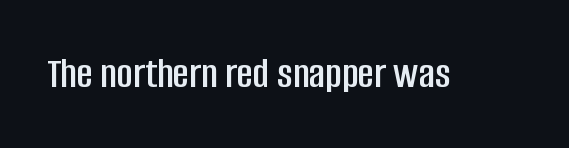
The image shows 44 px condensed sans-serif type, upright; set normal letter spacing, not underlined; low stroke contrast and a large x-height.
